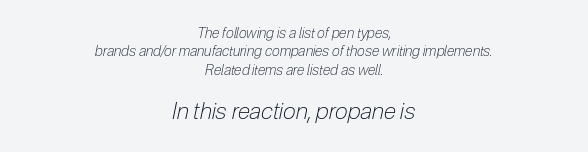
The image shows 23 px text type, italic (leaning right); set centered, normal line spacing (1.32x), normal letter spacing, not underlined; the second (bottom) block is 1.64x larger.
